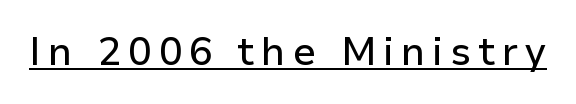
{"serif": "no", "italic": "no", "width": "normal", "stroke_contrast": "low", "x_height": "medium", "monospaced": "no", "underline": "yes", "glyph_px": 39}
